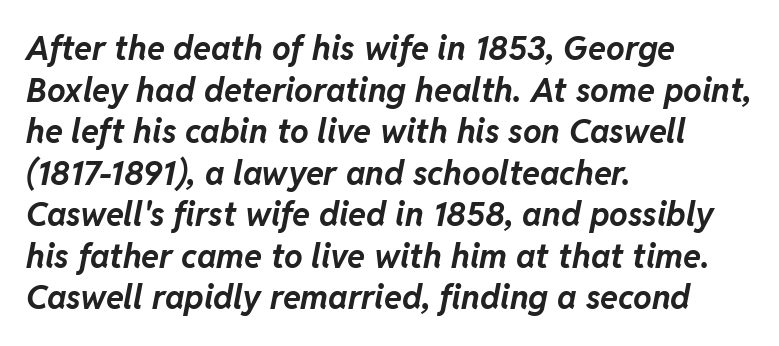
The image shows 33 px bold type, italic (leaning right); set left-aligned, normal line spacing (1.26x), normal letter spacing, not underlined; low stroke contrast and a medium x-height.
